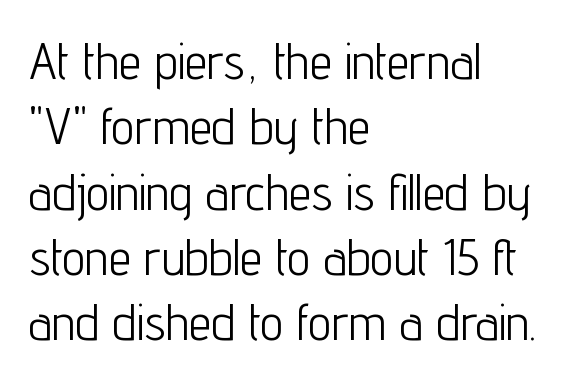
Horizontally, the lines are justified to the leading edge only. These lines are rendered in a variable-pitch font. Nope, not italic — everything's standing straight. Characters follow at the spacing the type designer built in.
